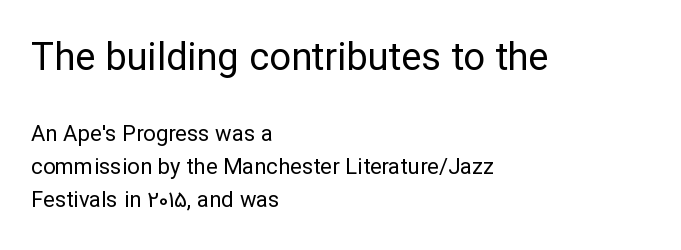
{"serif": "no", "italic": "no", "bold": "no", "weight": "regular", "width": "normal", "stroke_contrast": "low", "x_height": "medium", "monospaced": "no", "underline": "no", "align": "left", "line_spacing": "normal", "line_spacing_ratio": 1.49, "letter_spacing": "normal", "letter_spacing_em": 0.0, "larger_block": "first", "size_ratio": 1.73, "glyph_px": 38}
